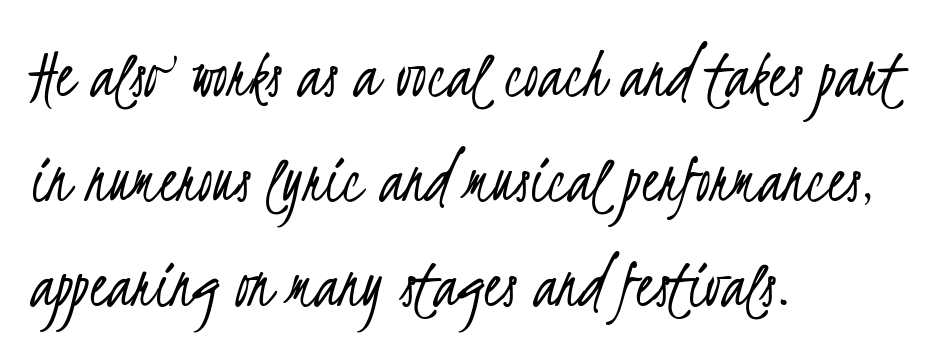
The image shows 72 px light, condensed sans-serif type; set left-aligned, normal line spacing (1.46x), normal letter spacing, not underlined; low stroke contrast and a small x-height.
